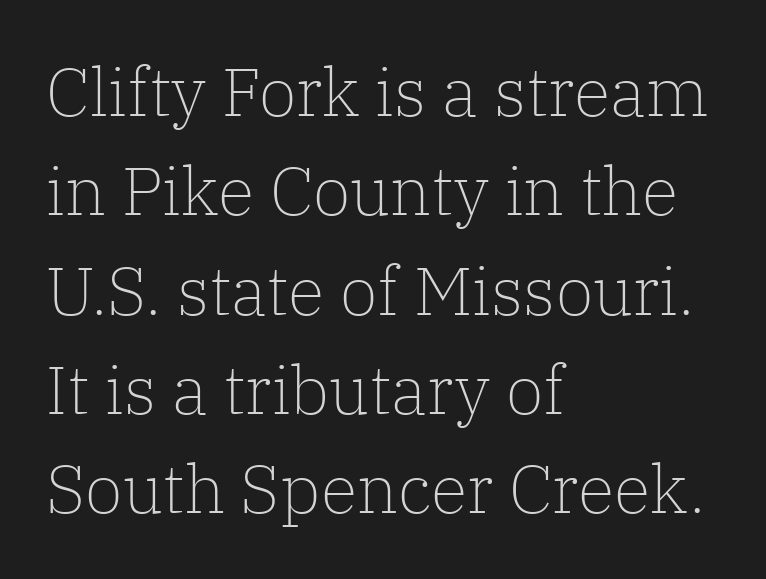
Q: Is the text bold? A: No.
Q: Is the text italic (slanted)? A: No, it is upright.
Q: Is the typeface a serif or a sans-serif typeface? A: Serif.
Q: Is the text underlined? A: No.
Q: How is the paragraph aligned? A: Left-aligned.
Q: Is the spacing between letters normal or unusually wide? A: Normal.
Q: Is the spacing between lines tight, normal or loose? A: Normal.
Q: Width (condensed, normal, or wide)? A: Normal.
Q: Stroke contrast? A: Low.
Q: x-height? A: Medium.
Q: Monospaced? A: No.
